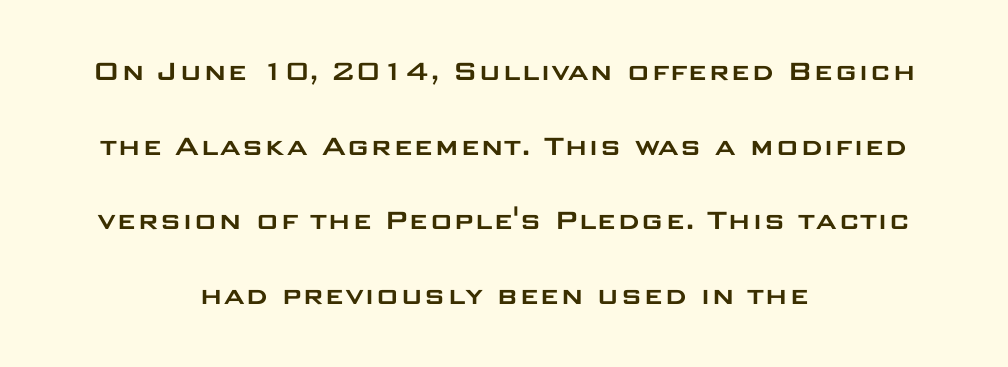
The image shows 32 px wide sans-serif type, upright; set centered, loose line spacing (2.33x), normal letter spacing, not underlined; low stroke contrast and a large x-height.
